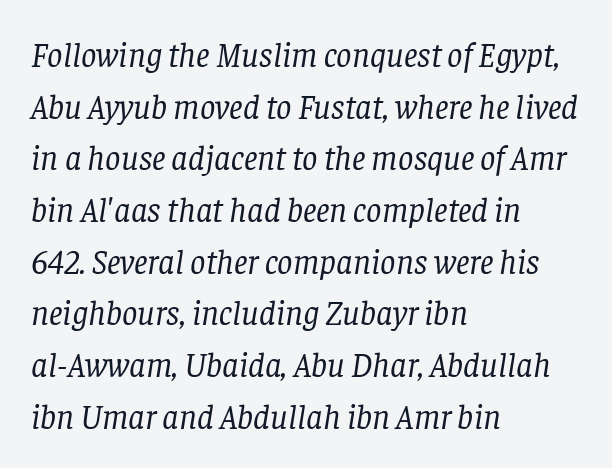
The image shows 34 px regular-weight serif type, italic (leaning right); set left-aligned, normal line spacing (1.52x), normal letter spacing, not underlined; low stroke contrast and a large x-height.
